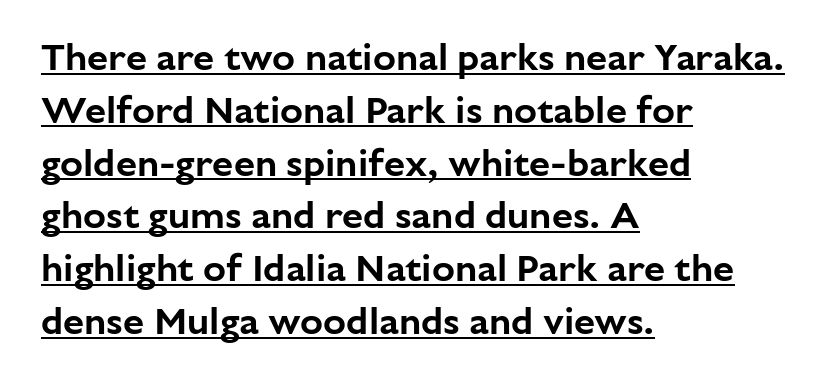
These lines are composed in type without serifs. Tracking here is standard; glyphs follow each other at the usual distance. Evenly set lines give the paragraph a standard silhouette. Underline: present. The paragraph has a hard left edge and a soft right edge. Notice how the stems are strictly vertical — no italics here.
